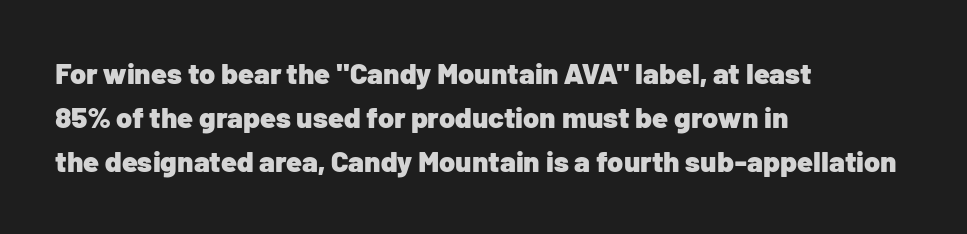
Type style note: lacks serifs. Compared with typical body copy, the letter spacing here is the same. The face used here is proportionally spaced, like ordinary book or web type. Descender tails drop into unmarked territory. Caption: bold face, heavy strokes.
